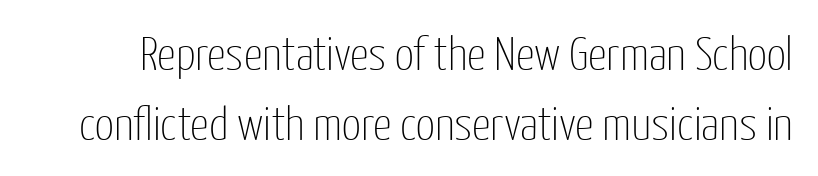
The image shows 47 px thin, condensed sans-serif type, upright; set normal line spacing (1.49x), normal letter spacing, not underlined; low stroke contrast and a medium x-height.
